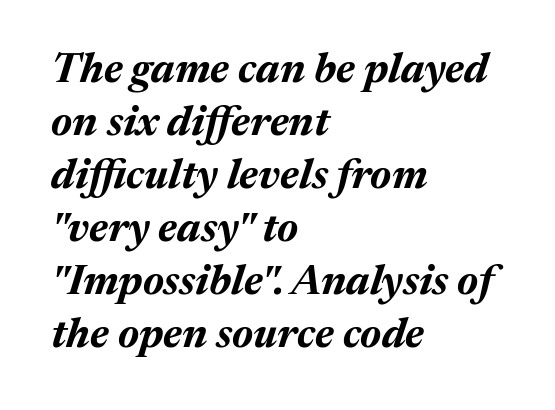
{"italic": "yes", "lean": "right", "slant_degrees": 17, "bold": "yes", "weight": "bold", "width": "normal", "stroke_contrast": "medium", "x_height": "medium", "monospaced": "no", "underline": "no", "align": "left", "line_spacing": "normal", "line_spacing_ratio": 1.26, "letter_spacing": "normal", "letter_spacing_em": 0.0, "glyph_px": 42}
